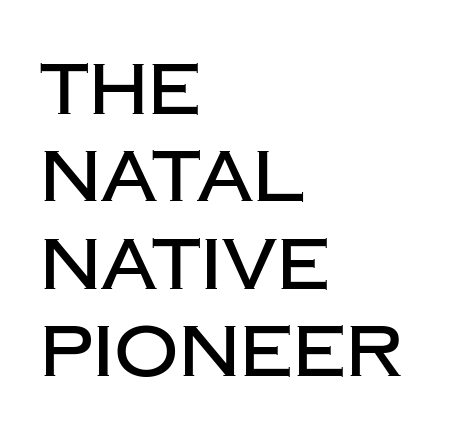
Q: Is the text italic (slanted)? A: No, it is upright.
Q: Is the typeface a serif or a sans-serif typeface? A: Sans-serif.
Q: Is the text underlined? A: No.
Q: How is the paragraph aligned? A: Left-aligned.
Q: Is the spacing between letters normal or unusually wide? A: Normal.
Q: Width (condensed, normal, or wide)? A: Normal.
Q: Stroke contrast? A: Low.
Q: x-height? A: Large.
Q: Monospaced? A: No.
